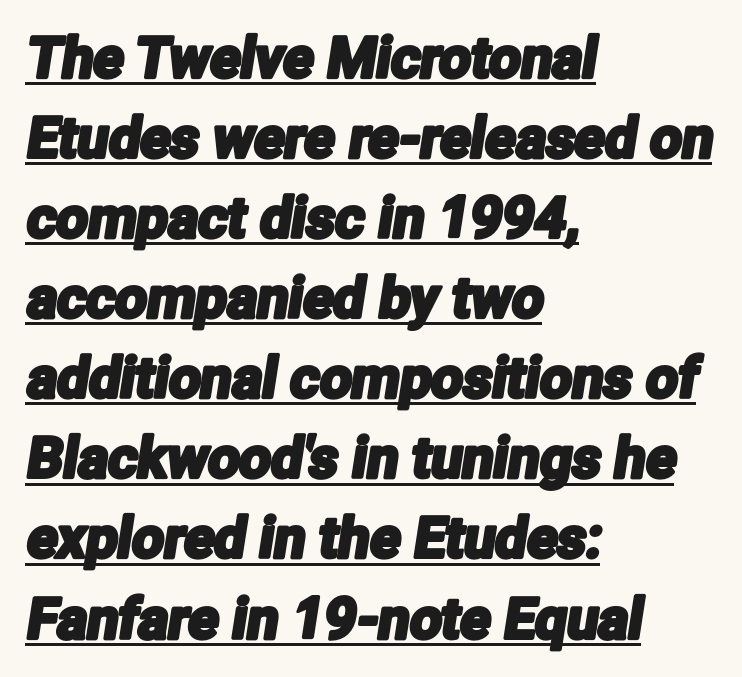
The image shows 56 px condensed sans-serif type; set left-aligned, normal line spacing (1.43x), normal letter spacing, underlined; low stroke contrast and a medium x-height.
